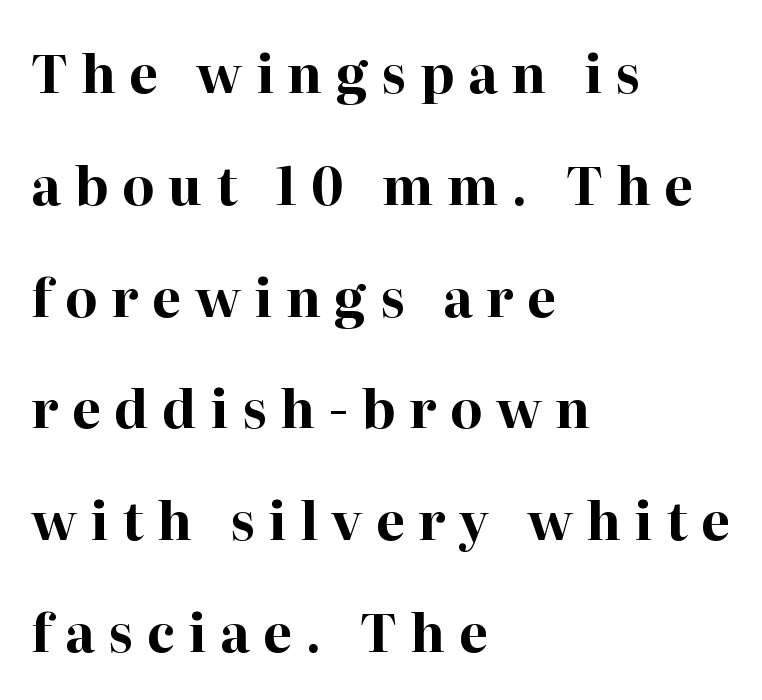
{"serif": "yes", "italic": "no", "bold": "yes", "weight": "bold", "width": "normal", "stroke_contrast": "high", "x_height": "medium", "monospaced": "no", "underline": "no", "align": "left", "line_spacing": "loose", "line_spacing_ratio": 2.15, "letter_spacing": "wide", "letter_spacing_em": 0.26, "glyph_px": 52}
